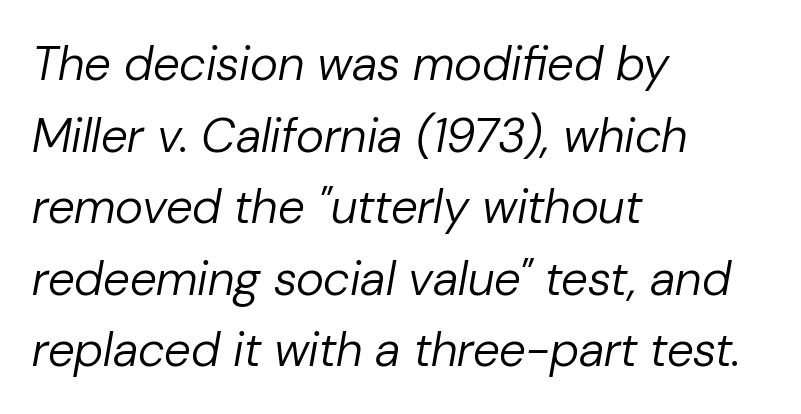
Decoration check: the copy has no underline. The rag falls on the right side of this text block. The space between consecutive lines is moderate. You could call the tracking neutral — neither tight nor loose. Is the stroke heavy? The answer is a plain regular-or-lighter.
